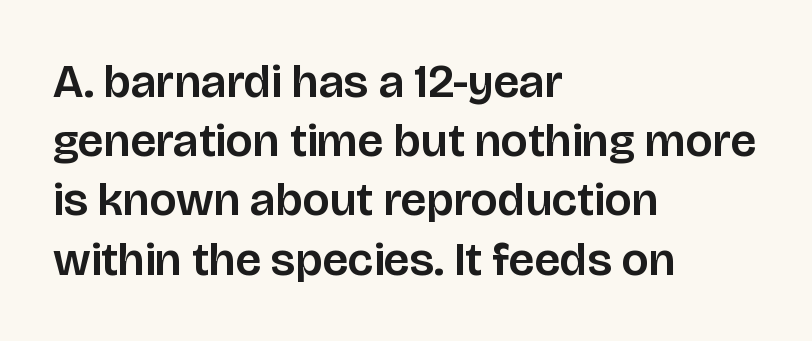
The image shows 47 px sans-serif type, upright; set left-aligned, normal line spacing (1.26x), normal letter spacing, not underlined; low stroke contrast and a large x-height.
